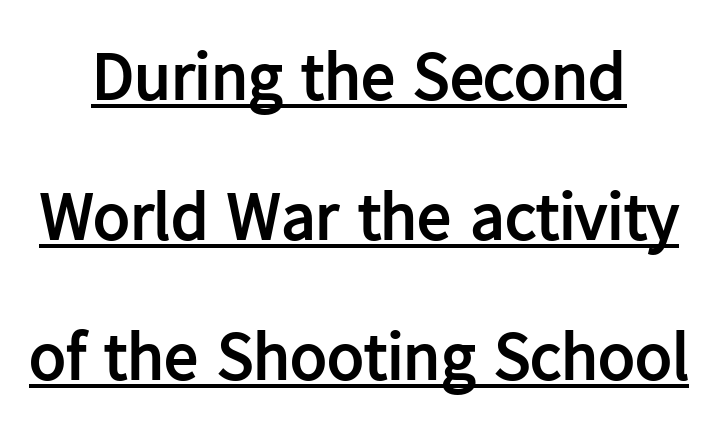
{"serif": "no", "italic": "no", "bold": "yes", "weight": "semibold", "width": "normal", "stroke_contrast": "low", "x_height": "medium", "monospaced": "no", "underline": "yes", "align": "center", "line_spacing": "loose", "line_spacing_ratio": 2.06, "letter_spacing": "normal", "letter_spacing_em": 0.0, "glyph_px": 68}
